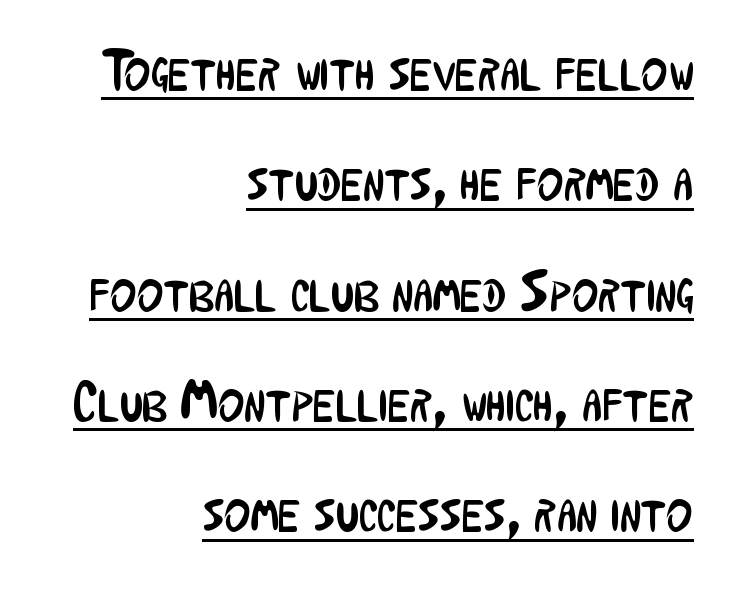
Q: Is the text bold? A: No.
Q: Is the text italic (slanted)? A: No, it is upright.
Q: Is the typeface a serif or a sans-serif typeface? A: Sans-serif.
Q: Is the text underlined? A: Yes.
Q: How is the paragraph aligned? A: Right-aligned.
Q: Is the spacing between letters normal or unusually wide? A: Normal.
Q: Is the spacing between lines tight, normal or loose? A: Loose.
Q: Width (condensed, normal, or wide)? A: Condensed.
Q: Stroke contrast? A: Low.
Q: x-height? A: Medium.
Q: Monospaced? A: No.
